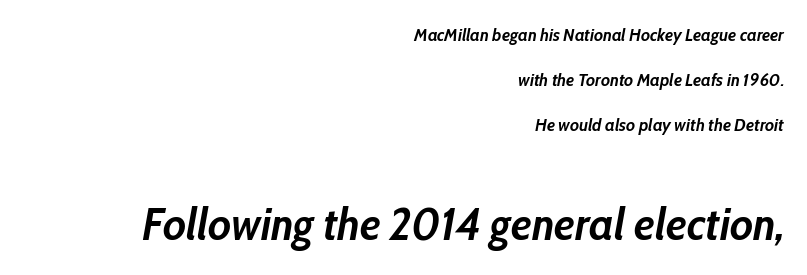
Spacing verdict: proportional, widths tailored to each character. The typesetting leans heavy: a genuine bold. The rag falls on the left side of this text block. The letters are slanted; this is an italic face.
